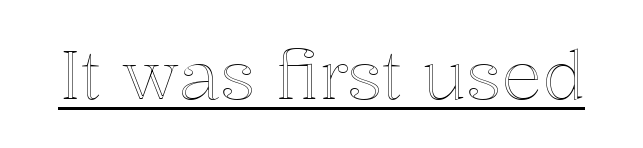
Q: Is the text italic (slanted)? A: No, it is upright.
Q: Is the text underlined? A: Yes.
Q: Is the spacing between letters normal or unusually wide? A: Normal.
Q: Width (condensed, normal, or wide)? A: Normal.
Q: x-height? A: Medium.
Q: Monospaced? A: No.
